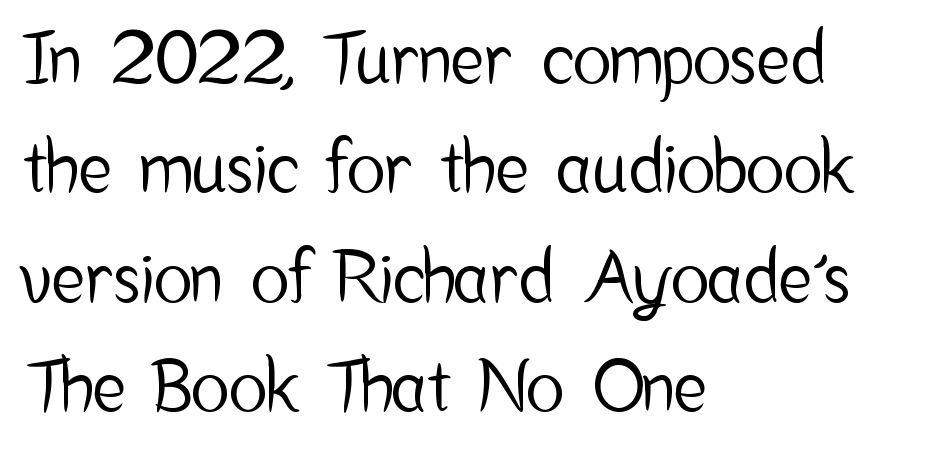
{"serif": "no", "italic": "no", "width": "condensed", "stroke_contrast": "low", "x_height": "medium", "monospaced": "no", "underline": "no", "align": "left", "line_spacing": "normal", "line_spacing_ratio": 1.54, "letter_spacing": "normal", "letter_spacing_em": 0.0, "glyph_px": 71}
